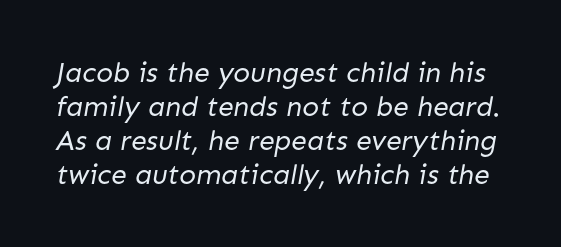
Each letter keeps its own natural width here, so spacing adapts to shape. The passage shown is not bold in any degree. Check the space under the baseline: it is left empty. Is this a sans? Yes — the strokes have no serifs.
